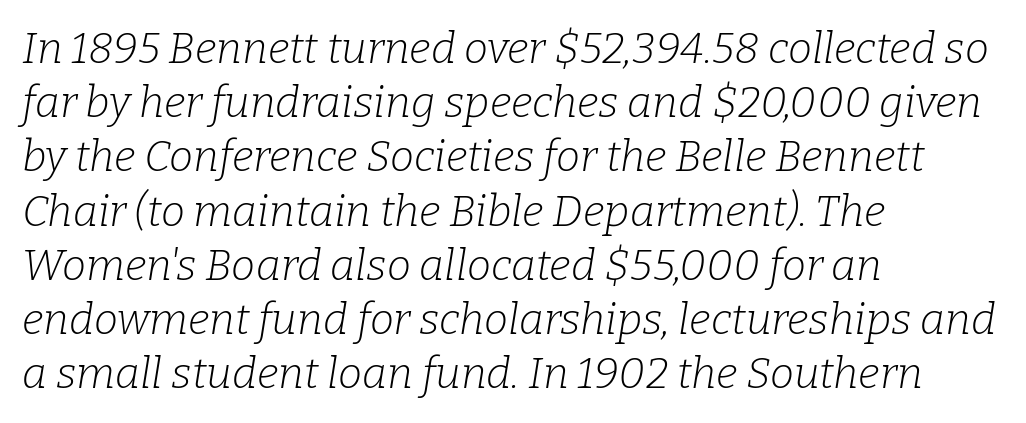
Q: Is the text bold? A: No.
Q: Is the text italic (slanted)? A: Yes, it leans right by about 9 degrees.
Q: Is the typeface a serif or a sans-serif typeface? A: Serif.
Q: Is the text underlined? A: No.
Q: How is the paragraph aligned? A: Left-aligned.
Q: Is the spacing between letters normal or unusually wide? A: Normal.
Q: Is the spacing between lines tight, normal or loose? A: Normal.
Q: Width (condensed, normal, or wide)? A: Normal.
Q: Stroke contrast? A: Low.
Q: x-height? A: Medium.
Q: Monospaced? A: No.
